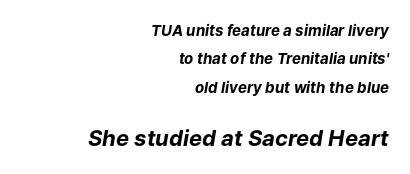
{"italic": "yes", "lean": "right", "slant_degrees": 9, "bold": "yes", "underline": "no", "align": "right", "line_spacing": "loose", "line_spacing_ratio": 1.9, "letter_spacing": "normal", "letter_spacing_em": 0.0, "larger_block": "second", "size_ratio": 1.47, "glyph_px": 22}
